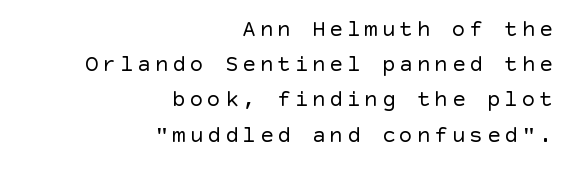
{"italic": "no", "bold": "no", "underline": "no", "align": "right", "line_spacing": "normal", "line_spacing_ratio": 1.53, "glyph_px": 23}
